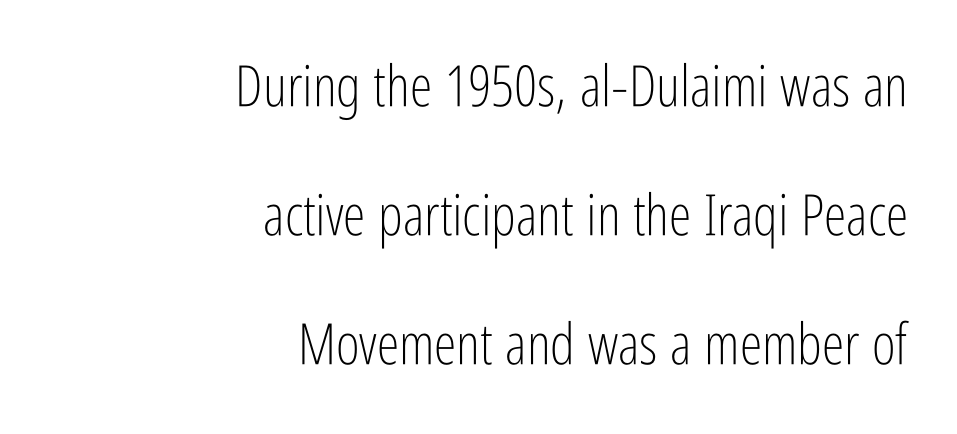
It's the straight-up-and-down kind of type. The passage shown is typeset with a sans-serif family. Underline: absent. The font is comparable to plain body text, perhaps lighter. Regarding leading, the lines here are spaced well apart.
